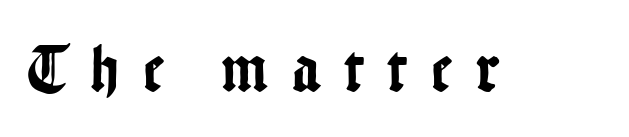
Q: Is the text italic (slanted)? A: No, it is upright.
Q: Is the typeface a serif or a sans-serif typeface? A: Sans-serif.
Q: Is the text underlined? A: No.
Q: Is the spacing between letters normal or unusually wide? A: Unusually wide.
Q: Width (condensed, normal, or wide)? A: Condensed.
Q: Stroke contrast? A: Low.
Q: x-height? A: Medium.
Q: Monospaced? A: No.
